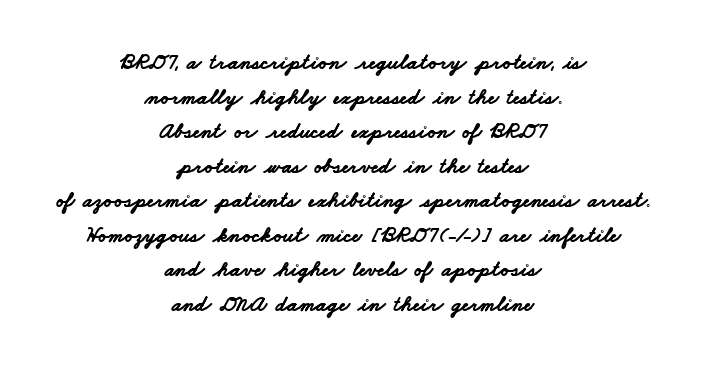
Is the letter spacing exaggerated? No — it looks like the ordinary default. The passage shown is emphatically bold. Is the block centered? Yes — each line is placed symmetrically about the middle. The words here are not underlined.
